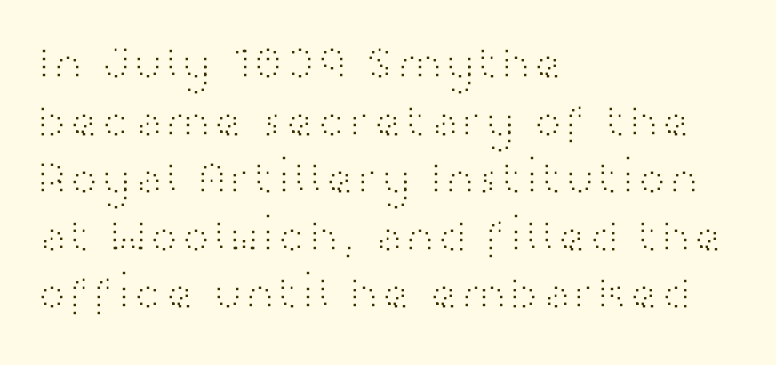
The rendering uses natural spacing where letterforms have individual widths. The passage shown is not underscored anywhere. Nobody touched the tracking dial on this one. The type sits square on the baseline with zero lean. Serifs: no, the terminals of the letterforms are clean. Is this a heavy cut? Hardly; it is regular or lighter.
